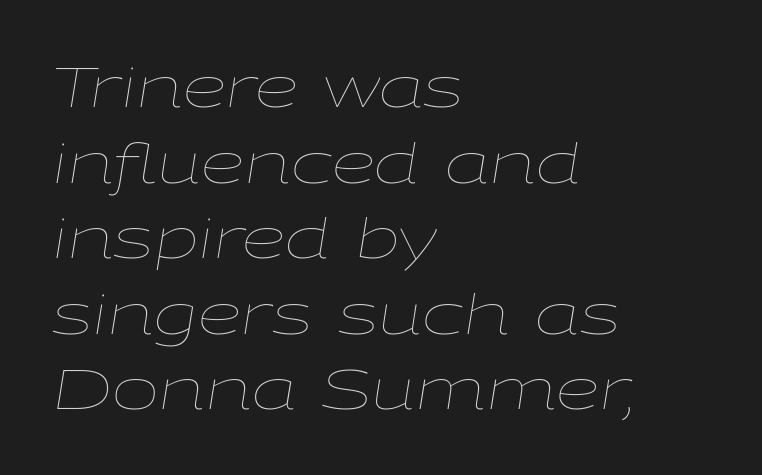
{"italic": "yes", "lean": "right", "slant_degrees": 9, "bold": "no", "weight": "thin", "width": "wide", "stroke_contrast": "low", "x_height": "medium", "monospaced": "no", "underline": "no", "align": "left", "line_spacing": "normal", "line_spacing_ratio": 1.35, "letter_spacing": "normal", "letter_spacing_em": 0.0, "glyph_px": 56}
